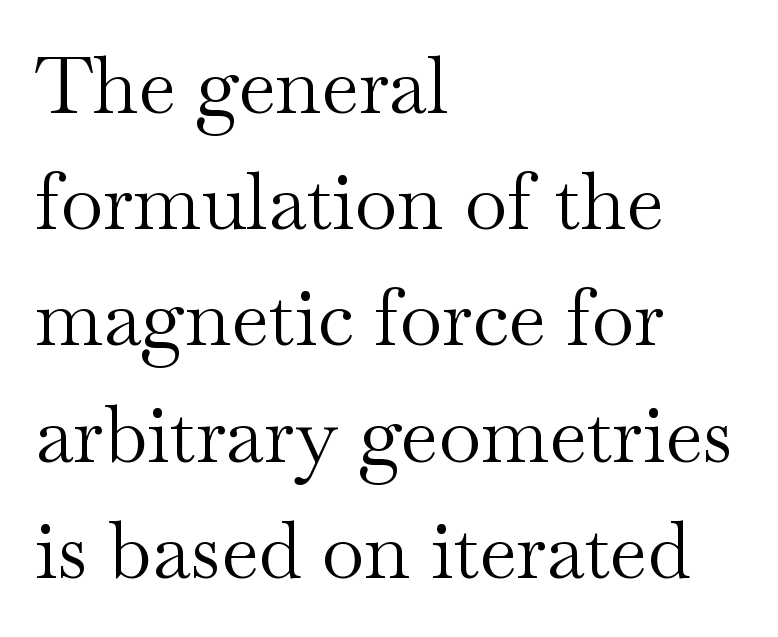
{"serif": "yes", "italic": "no", "bold": "no", "weight": "regular", "width": "wide", "stroke_contrast": "medium", "x_height": "small", "monospaced": "no", "underline": "no", "align": "left", "line_spacing": "normal", "line_spacing_ratio": 1.49, "letter_spacing": "normal", "letter_spacing_em": 0.0, "glyph_px": 78}
